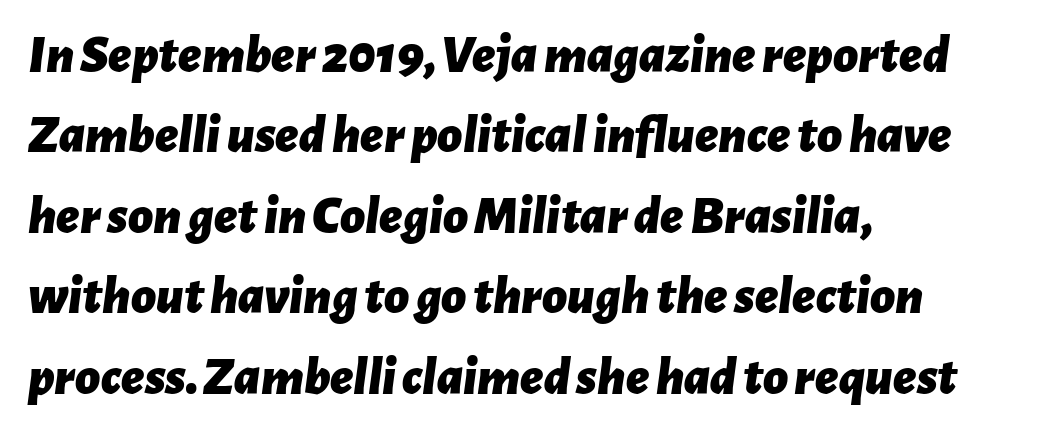
The line texture is even and compact thanks to regular tracking. Typeset ragged right — the left edge is the straight one. You'd pick this weight for a headline — it's a proper bold. Honestly, there is no underline to notice here at all. Rows of type keep a routine distance in the vertical direction.
